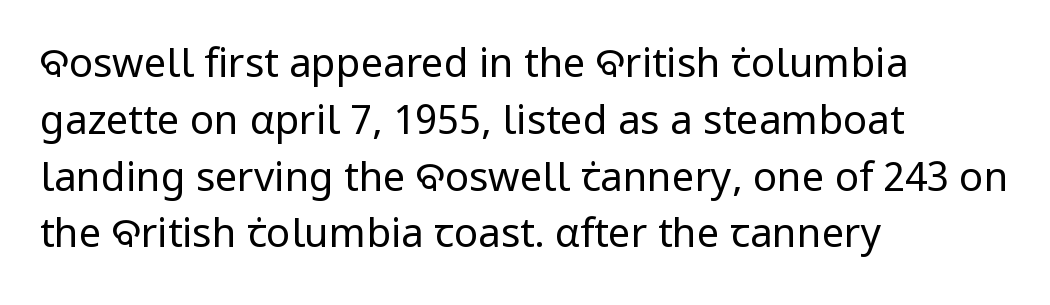
Q: Is the text bold? A: No.
Q: Is the text italic (slanted)? A: No, it is upright.
Q: Is the typeface a serif or a sans-serif typeface? A: Sans-serif.
Q: Is the text underlined? A: No.
Q: How is the paragraph aligned? A: Left-aligned.
Q: Is the spacing between letters normal or unusually wide? A: Normal.
Q: Is the spacing between lines tight, normal or loose? A: Normal.
Q: Width (condensed, normal, or wide)? A: Normal.
Q: Stroke contrast? A: Low.
Q: x-height? A: Medium.
Q: Monospaced? A: No.
